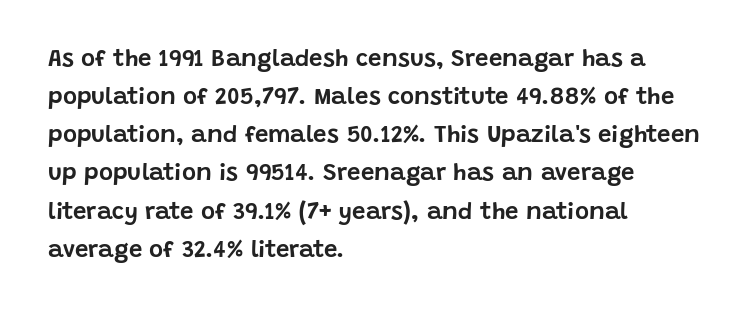
{"italic": "no", "underline": "no", "align": "left", "line_spacing": "normal", "line_spacing_ratio": 1.59, "letter_spacing": "normal", "letter_spacing_em": 0.0, "glyph_px": 24}
